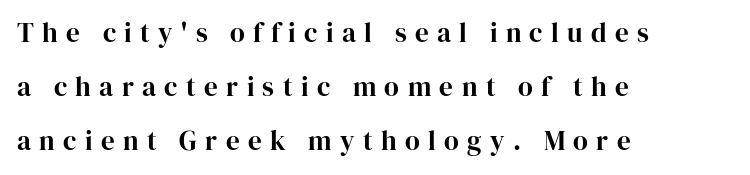
{"italic": "no", "underline": "no", "align": "left", "line_spacing": "loose", "line_spacing_ratio": 2.0, "letter_spacing": "wide", "letter_spacing_em": 0.31, "glyph_px": 27}
